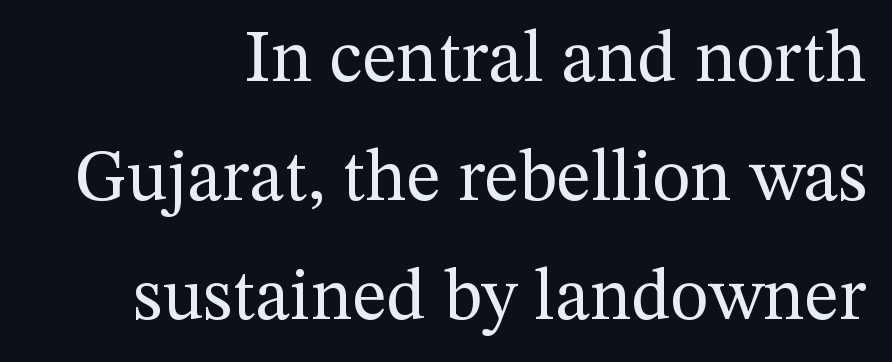
{"serif": "yes", "italic": "no", "bold": "no", "weight": "regular", "width": "normal", "stroke_contrast": "medium", "x_height": "medium", "monospaced": "no", "underline": "no", "align": "right", "line_spacing": "normal", "line_spacing_ratio": 1.63, "letter_spacing": "normal", "letter_spacing_em": 0.0, "glyph_px": 73}
